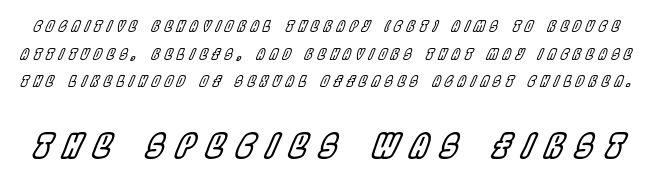
Q: Is the text italic (slanted)? A: Yes, it leans right by about 22 degrees.
Q: Is the text underlined? A: No.
Q: Is the spacing between letters normal or unusually wide? A: Unusually wide.
Q: Is the spacing between lines tight, normal or loose? A: Loose.
Q: Which block of text is set in a larger size, the first (top) or the second (bottom)? A: The second (bottom) one.
Q: Width (condensed, normal, or wide)? A: Condensed.
Q: x-height? A: Large.
Q: Monospaced? A: No.
